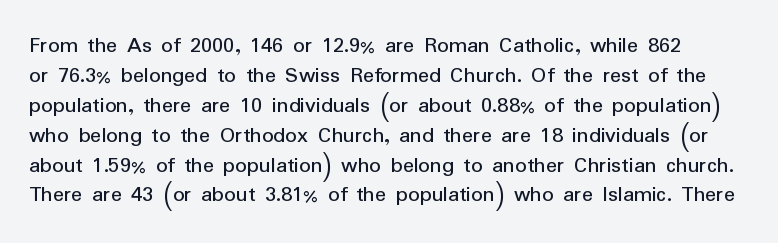
{"italic": "no", "bold": "no", "underline": "no", "line_spacing": "normal", "line_spacing_ratio": 1.3, "letter_spacing": "normal", "letter_spacing_em": 0.0, "glyph_px": 23}
